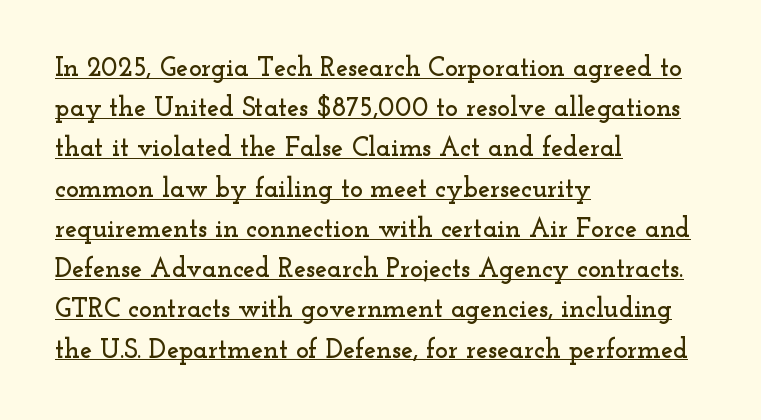
Like a heading marked for emphasis, these lines bear an underscore. Where is the straight margin? On the left. The rendering keeps characters at their native spacing. Rendered with straight, roman letterforms. How would I describe the line gaps? Plain and ordinary.
